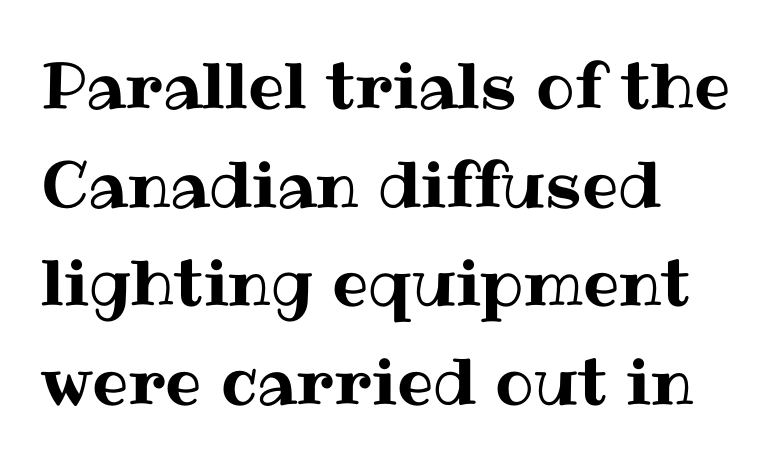
Visually the block forms a straight wall on the left and a jagged coastline on the right. The rendering uses a moderate line-height, typical for paragraphs. Think of a printed novel: that variable character pitch is what you see here. Here the glyphs are tracked normally, forming tight word shapes. The foot of each line stays bare and open. Italic: no, the glyphs are upright roman.
